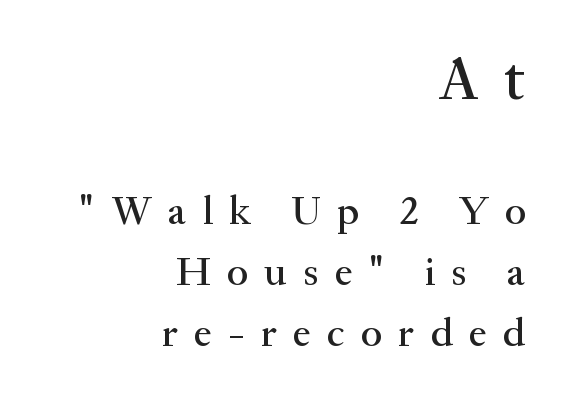
Only glyphs here, with clear space below each row. Ordinary non-slanted type is in use. The rendering uses a moderate line-height, typical for paragraphs. Here the designer chose a conventional face with non-uniform glyph widths. Does the type have serifs? Yes, each stem ends in a small foot. This sample is right-justified, so line beginnings fall wherever the words allow.
